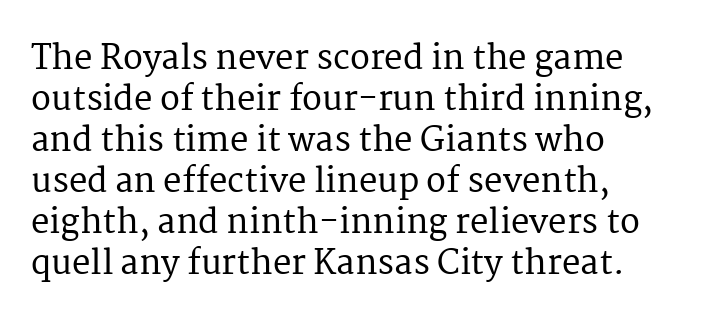
Varying glyph widths throughout — classic text-font behaviour. The font's upright variant was chosen for this text. Honestly, the letter spacing is just normal — you wouldn't notice it. Rule under the text: the space is simply empty. The designer went with a serif here, giving each stem small feet. The lines in this sample share a left origin and differ only in where they stop.
